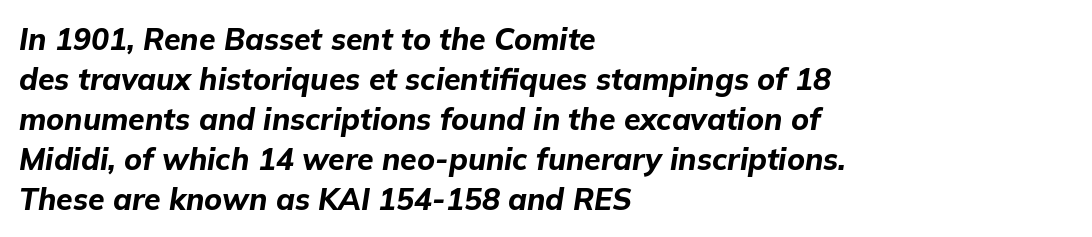
Q: Is the text bold? A: Yes.
Q: Is the text italic (slanted)? A: Yes, it leans right by about 9 degrees.
Q: Is the text underlined? A: No.
Q: How is the paragraph aligned? A: Left-aligned.
Q: Is the spacing between letters normal or unusually wide? A: Normal.
Q: Is the spacing between lines tight, normal or loose? A: Normal.
Q: Width (condensed, normal, or wide)? A: Normal.
Q: Stroke contrast? A: Low.
Q: x-height? A: Medium.
Q: Monospaced? A: No.
